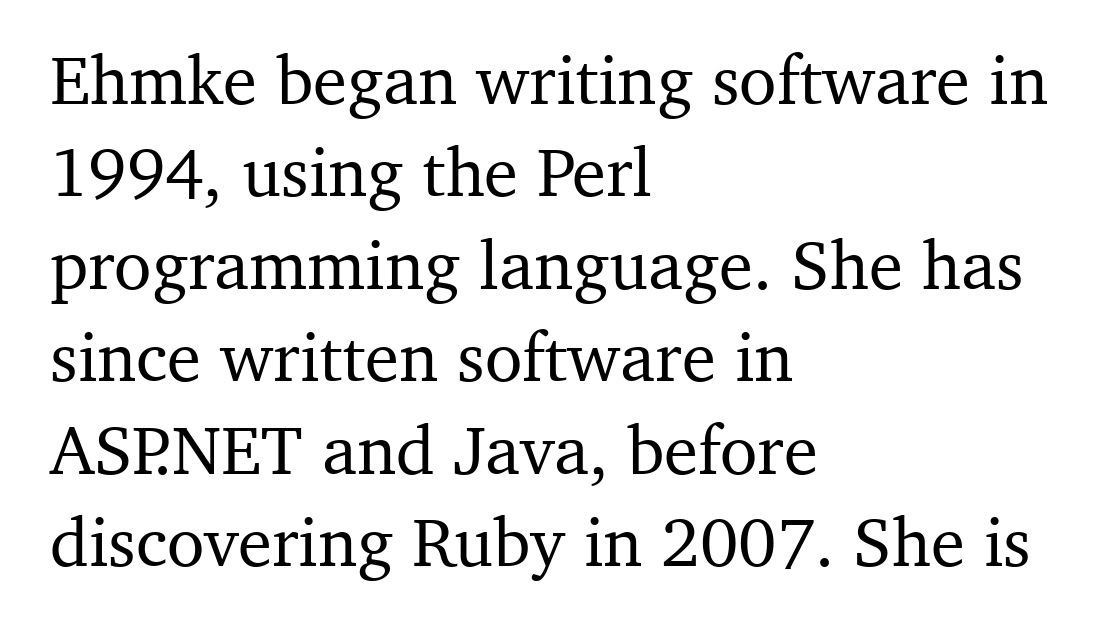
Q: Is the text italic (slanted)? A: No, it is upright.
Q: Is the typeface a serif or a sans-serif typeface? A: Serif.
Q: Is the text underlined? A: No.
Q: How is the paragraph aligned? A: Left-aligned.
Q: Is the spacing between letters normal or unusually wide? A: Normal.
Q: Is the spacing between lines tight, normal or loose? A: Normal.
Q: Width (condensed, normal, or wide)? A: Normal.
Q: Stroke contrast? A: Medium.
Q: x-height? A: Medium.
Q: Monospaced? A: No.
